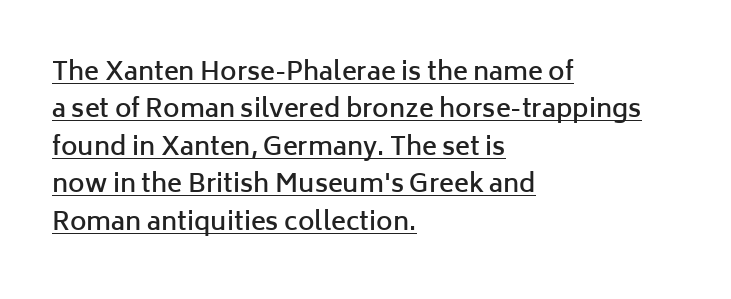
{"italic": "no", "bold": "semi", "underline": "yes", "align": "left", "line_spacing": "normal", "line_spacing_ratio": 1.5, "letter_spacing": "normal", "letter_spacing_em": 0.0, "glyph_px": 25}
